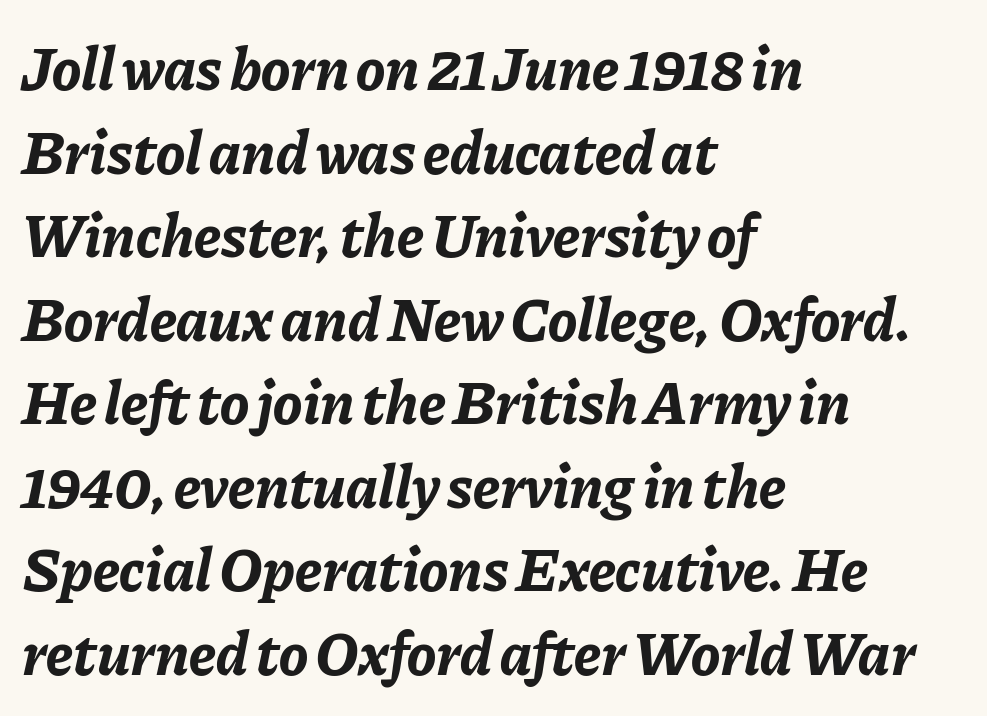
Q: Is the text bold? A: Yes.
Q: Is the text italic (slanted)? A: Yes, it leans right by about 11 degrees.
Q: Is the text underlined? A: No.
Q: How is the paragraph aligned? A: Left-aligned.
Q: Is the spacing between letters normal or unusually wide? A: Normal.
Q: Is the spacing between lines tight, normal or loose? A: Normal.
Q: Width (condensed, normal, or wide)? A: Normal.
Q: Stroke contrast? A: Low.
Q: x-height? A: Medium.
Q: Monospaced? A: No.
